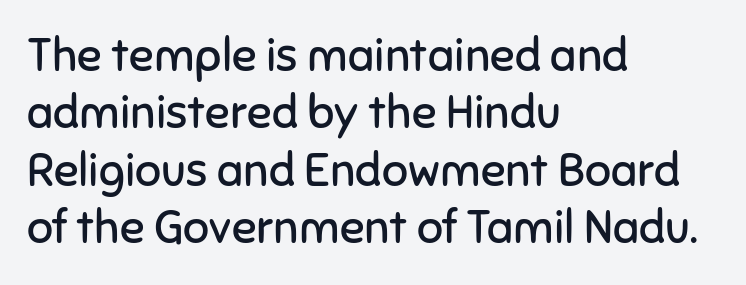
Q: Is the text bold? A: No.
Q: Is the text italic (slanted)? A: No, it is upright.
Q: Is the typeface a serif or a sans-serif typeface? A: Sans-serif.
Q: Is the text underlined? A: No.
Q: How is the paragraph aligned? A: Left-aligned.
Q: Is the spacing between letters normal or unusually wide? A: Normal.
Q: Is the spacing between lines tight, normal or loose? A: Normal.
Q: Width (condensed, normal, or wide)? A: Normal.
Q: Stroke contrast? A: Low.
Q: x-height? A: Medium.
Q: Monospaced? A: No.
